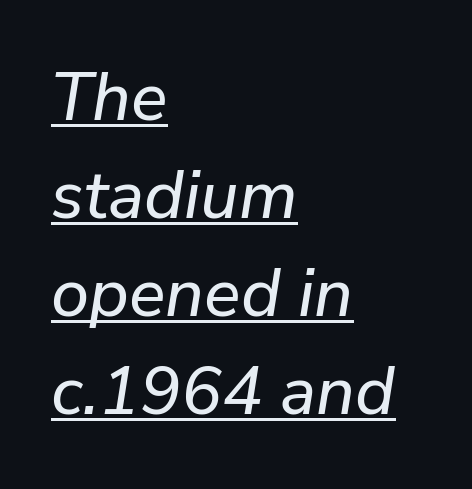
{"italic": "yes", "lean": "right", "slant_degrees": 9, "width": "normal", "stroke_contrast": "low", "x_height": "medium", "monospaced": "no", "underline": "yes", "align": "left", "line_spacing": "normal", "line_spacing_ratio": 1.44, "letter_spacing": "normal", "letter_spacing_em": 0.0, "glyph_px": 68}
